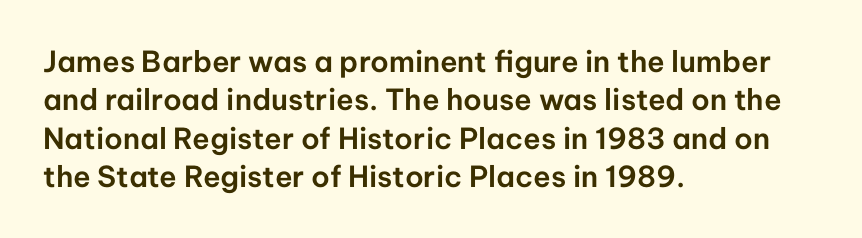
The image shows 29 px sans-serif type, upright; set left-aligned, normal line spacing (1.32x), normal letter spacing, not underlined; low stroke contrast and a medium x-height.
